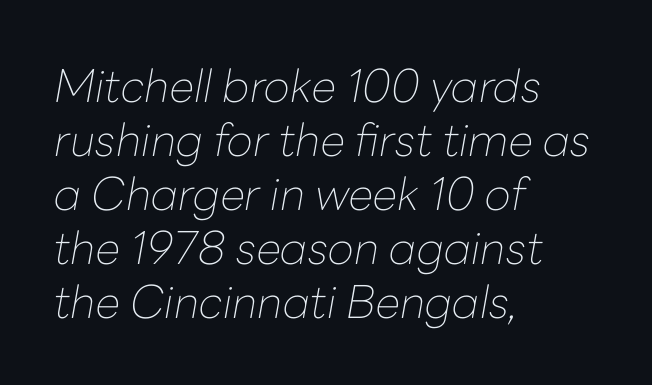
The cut favours lightness, reaching ordinary text weight at its darkest. Each letter keeps its own natural width here, so spacing adapts to shape. Standard letterfit; no display-style spreading of the glyphs. Type without underlining. An italicized treatment has been applied to the whole sample. The paragraph shown leans on its left margin.
